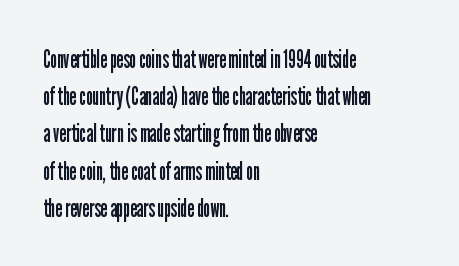
The image shows 25 px text type, upright; set left-aligned, normal line spacing (1.49x), normal letter spacing, not underlined.
